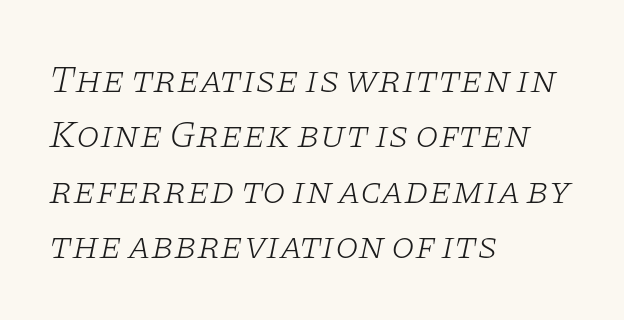
Q: Is the text bold? A: No.
Q: Is the text italic (slanted)? A: Yes, it leans right by about 11 degrees.
Q: Is the typeface a serif or a sans-serif typeface? A: Serif.
Q: Is the text underlined? A: No.
Q: How is the paragraph aligned? A: Left-aligned.
Q: Is the spacing between letters normal or unusually wide? A: Normal.
Q: Is the spacing between lines tight, normal or loose? A: Normal.
Q: Width (condensed, normal, or wide)? A: Wide.
Q: Stroke contrast? A: Low.
Q: x-height? A: Large.
Q: Monospaced? A: No.
